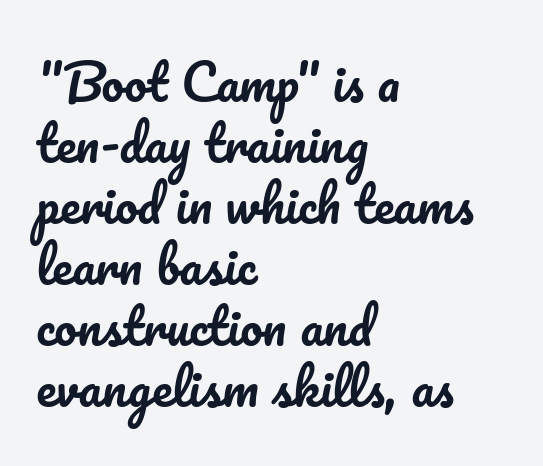
The image shows 50 px text type; set left-aligned, line spacing 1.22x, normal letter spacing, not underlined; low stroke contrast and a small x-height.
